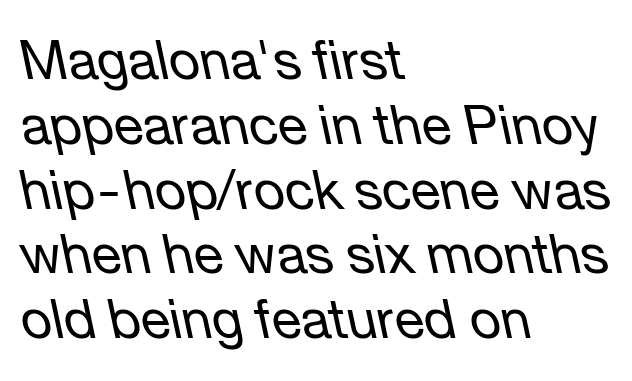
The glyphs look as if they've been sheared to an angle. Honestly, there is no underline to notice here at all. Unbolded letterforms with no extra heft. The lines in this sample share a left origin and differ only in where they stop.
